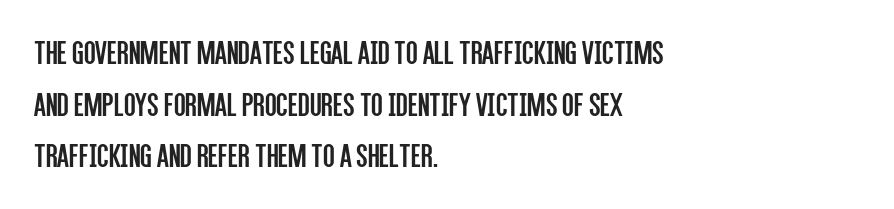
Q: Is the text bold? A: No.
Q: Is the text italic (slanted)? A: No, it is upright.
Q: Is the typeface a serif or a sans-serif typeface? A: Sans-serif.
Q: Is the text underlined? A: No.
Q: How is the paragraph aligned? A: Left-aligned.
Q: Is the spacing between letters normal or unusually wide? A: Normal.
Q: Is the spacing between lines tight, normal or loose? A: Normal.
Q: Width (condensed, normal, or wide)? A: Condensed.
Q: Stroke contrast? A: Low.
Q: x-height? A: Large.
Q: Monospaced? A: No.
